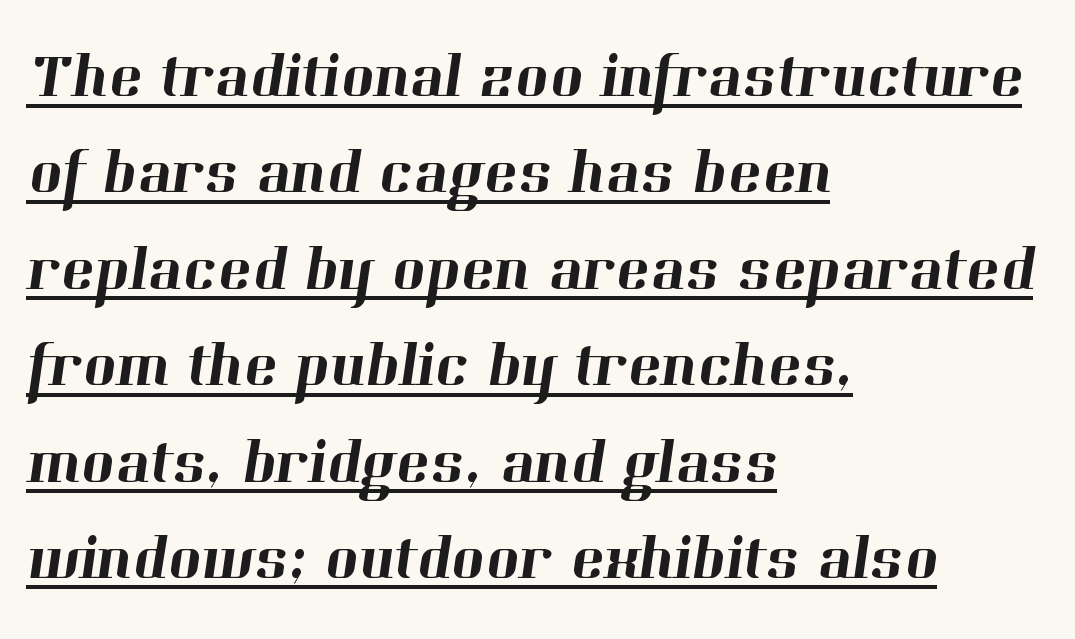
{"serif": "yes", "width": "normal", "stroke_contrast": "high", "x_height": "medium", "monospaced": "no", "underline": "yes", "align": "left", "line_spacing": "normal", "line_spacing_ratio": 1.53, "letter_spacing": "normal", "letter_spacing_em": 0.0, "glyph_px": 63}
